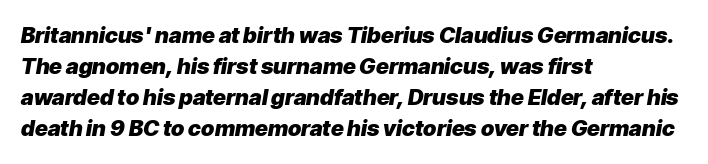
The image shows 22 px bold type, italic (leaning right); set left-aligned, normal line spacing (1.41x), normal letter spacing, not underlined.
